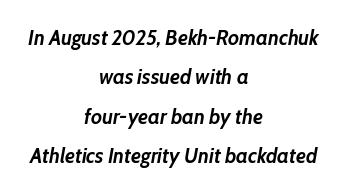
The font is running at its bold setting. The specimen reads as italic at a glance. Horizontal alignment here is central, giving a formal, balanced look. Clear beneath every line of the passage.
